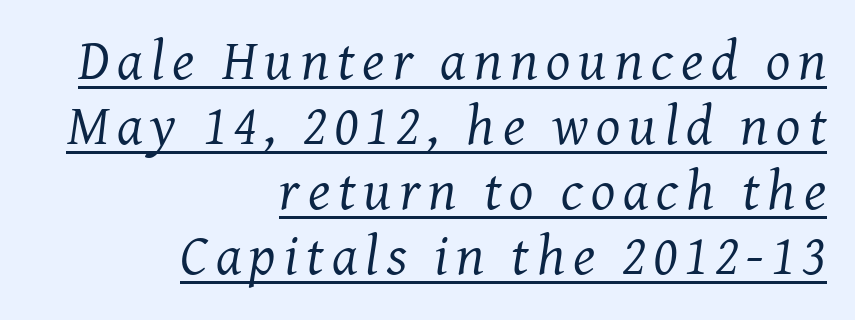
{"serif": "yes", "italic": "yes", "lean": "right", "slant_degrees": 8, "bold": "no", "weight": "regular", "width": "normal", "stroke_contrast": "medium", "x_height": "medium", "monospaced": "no", "underline": "yes", "align": "right", "line_spacing": "tight", "line_spacing_ratio": 1.14, "glyph_px": 57}
